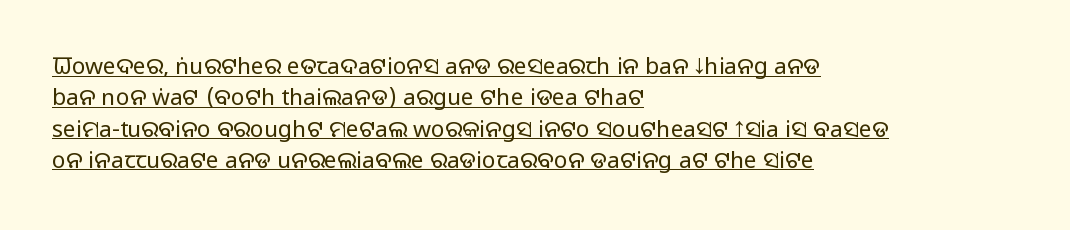
{"italic": "no", "bold": "no", "underline": "yes", "align": "left", "line_spacing": "normal", "line_spacing_ratio": 1.36, "letter_spacing": "normal", "letter_spacing_em": 0.0, "glyph_px": 23}
